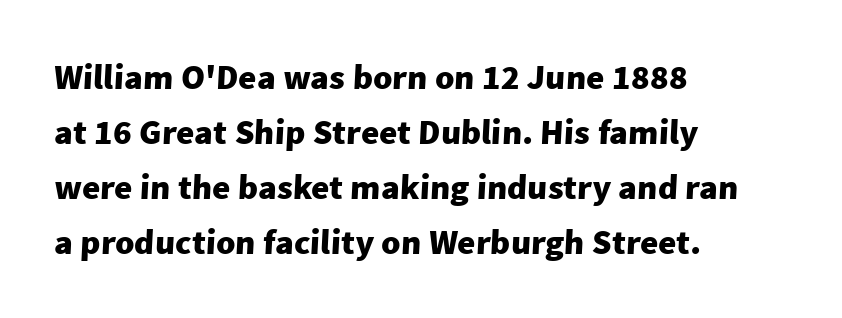
{"serif": "no", "bold": "yes", "weight": "heavy", "width": "normal", "stroke_contrast": "low", "x_height": "medium", "monospaced": "no", "underline": "no", "align": "left", "line_spacing": "normal", "line_spacing_ratio": 1.57, "letter_spacing": "normal", "letter_spacing_em": 0.0, "glyph_px": 35}
